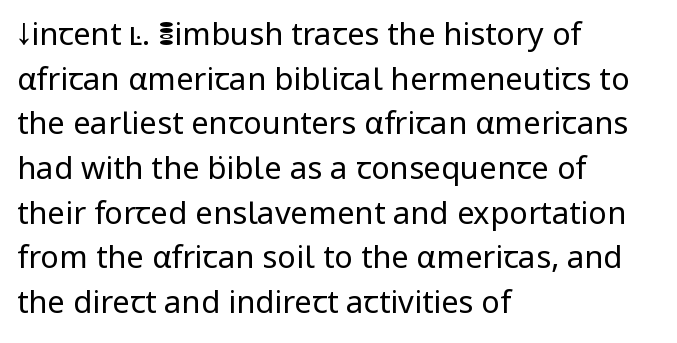
Nobody drew a line under any word here. The face used here is a sans, in the tradition of grotesques and geometrics. Notice how the stems are strictly vertical — no italics here. No extra tracking has been applied to these lines. Whoever set this chose a conventional vertical rhythm.
